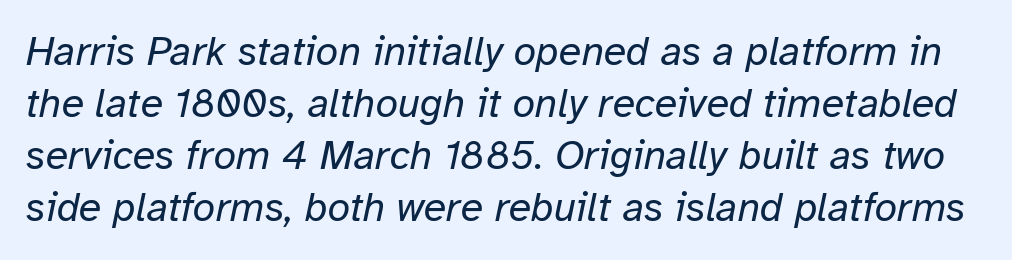
Q: Is the text bold? A: No.
Q: Is the text italic (slanted)? A: Yes, it leans right by about 12 degrees.
Q: Is the text underlined? A: No.
Q: Is the spacing between letters normal or unusually wide? A: Normal.
Q: Is the spacing between lines tight, normal or loose? A: Normal.
Q: Width (condensed, normal, or wide)? A: Normal.
Q: Stroke contrast? A: Low.
Q: x-height? A: Medium.
Q: Monospaced? A: No.
